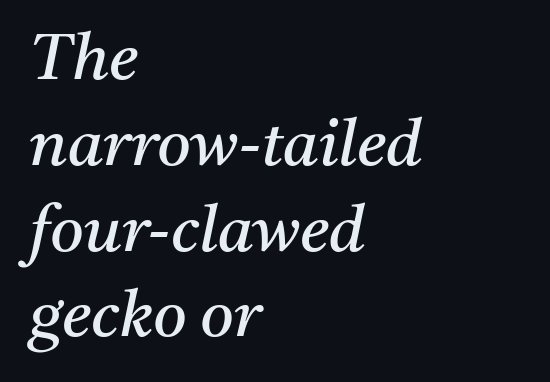
Q: Is the text bold? A: No.
Q: Is the text italic (slanted)? A: Yes, it leans right by about 11 degrees.
Q: Is the typeface a serif or a sans-serif typeface? A: Serif.
Q: Is the text underlined? A: No.
Q: How is the paragraph aligned? A: Left-aligned.
Q: Is the spacing between letters normal or unusually wide? A: Normal.
Q: Is the spacing between lines tight, normal or loose? A: Normal.
Q: Width (condensed, normal, or wide)? A: Normal.
Q: Stroke contrast? A: Medium.
Q: x-height? A: Medium.
Q: Monospaced? A: No.
